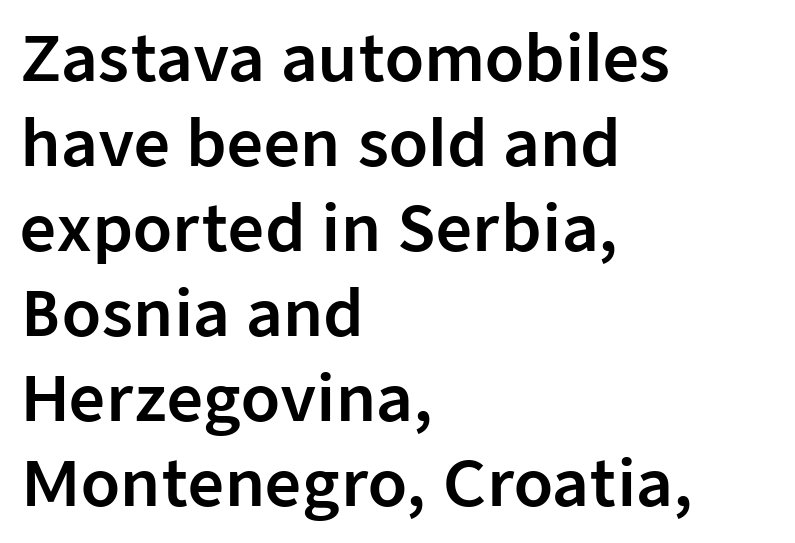
The image shows 63 px sans-serif type, upright; set left-aligned, normal line spacing (1.35x), normal letter spacing, not underlined; low stroke contrast and a medium x-height.
